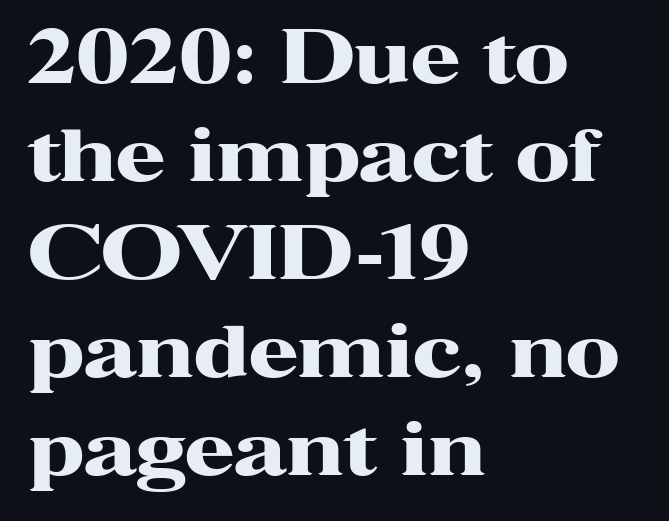
The image shows 72 px heavy, wide serif type, upright; set left-aligned, normal line spacing (1.36x), normal letter spacing, not underlined; high stroke contrast and a medium x-height.
